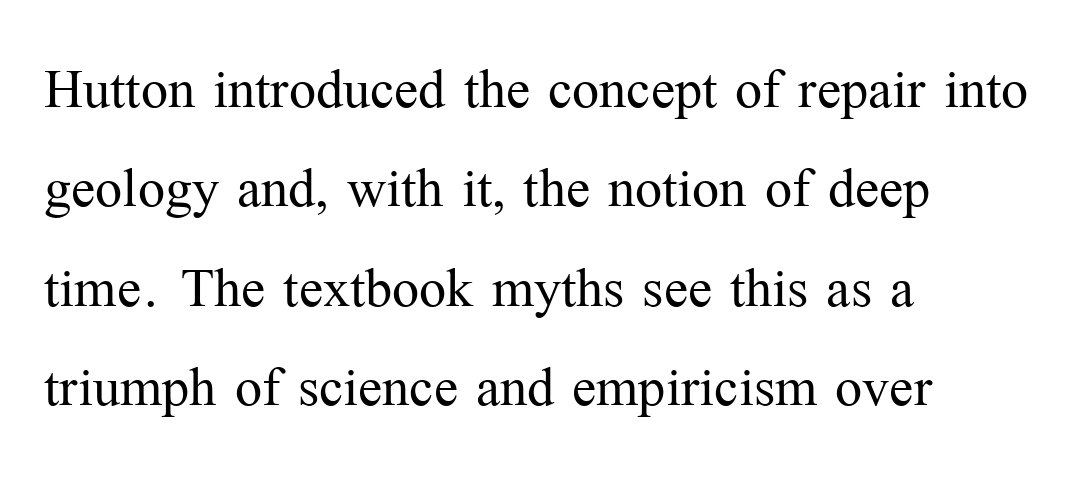
The image shows 72 px light serif type, upright; set left-aligned, normal line spacing (1.38x), normal letter spacing, not underlined; medium stroke contrast and a medium x-height.
